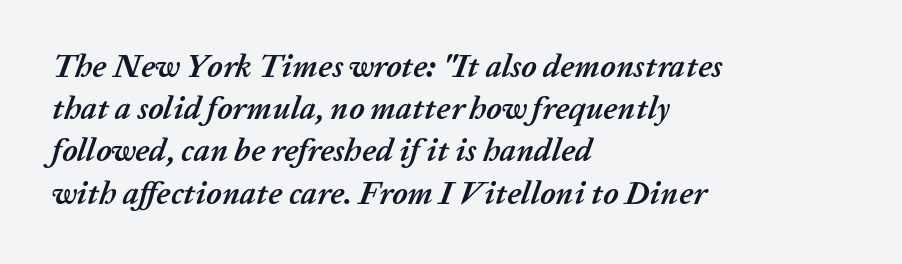
Nothing unusual about the tracking: characters are spaced as the font intends. Style check: oblique. A clean baseline with only descenders dipping below it. Baseline-to-baseline distance is the conventional proportion of letter height.
